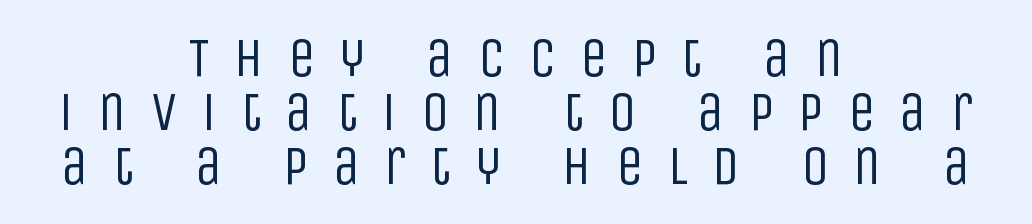
{"serif": "no", "italic": "no", "bold": "no", "weight": "regular", "width": "condensed", "stroke_contrast": "low", "x_height": "large", "monospaced": "no", "underline": "no", "align": "center", "line_spacing": "tight", "line_spacing_ratio": 0.98, "letter_spacing": "wide", "letter_spacing_em": 0.44, "glyph_px": 55}
